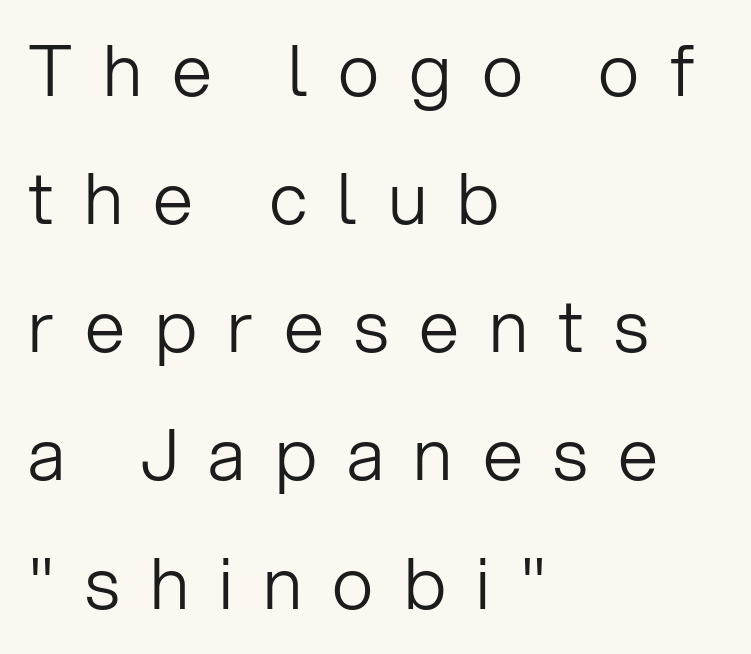
The image shows 72 px light sans-serif type, upright; set left-aligned, line spacing 1.78x, unusually wide letter spacing (+0.42 em), not underlined; low stroke contrast and a medium x-height.
